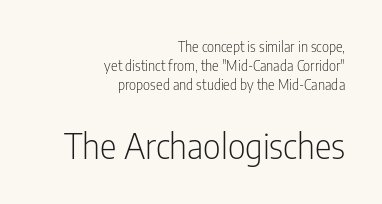
{"serif": "no", "italic": "no", "bold": "no", "weight": "light", "width": "condensed", "stroke_contrast": "low", "x_height": "medium", "monospaced": "no", "underline": "no", "align": "right", "line_spacing": "normal", "line_spacing_ratio": 1.35, "letter_spacing": "normal", "letter_spacing_em": 0.0, "larger_block": "second", "size_ratio": 2.5, "glyph_px": 35}
